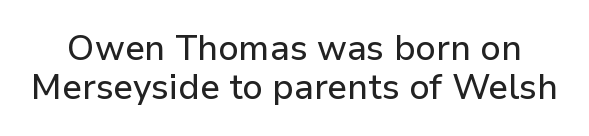
Q: Is the text italic (slanted)? A: No, it is upright.
Q: Is the typeface a serif or a sans-serif typeface? A: Sans-serif.
Q: Is the text underlined? A: No.
Q: Is the spacing between letters normal or unusually wide? A: Normal.
Q: Is the spacing between lines tight, normal or loose? A: Tight.
Q: Width (condensed, normal, or wide)? A: Normal.
Q: Stroke contrast? A: Low.
Q: x-height? A: Medium.
Q: Monospaced? A: No.
